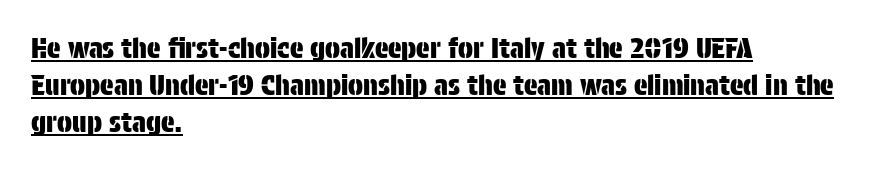
The image shows 28 px condensed sans-serif type, upright; set left-aligned, normal line spacing (1.32x), normal letter spacing, underlined; low stroke contrast and a large x-height.
